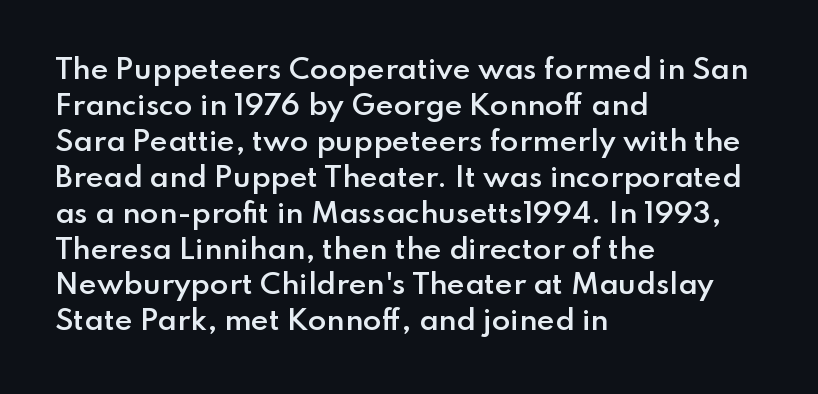
The image shows 27 px text type, upright; set left-aligned, normal line spacing (1.33x), normal letter spacing, not underlined.
